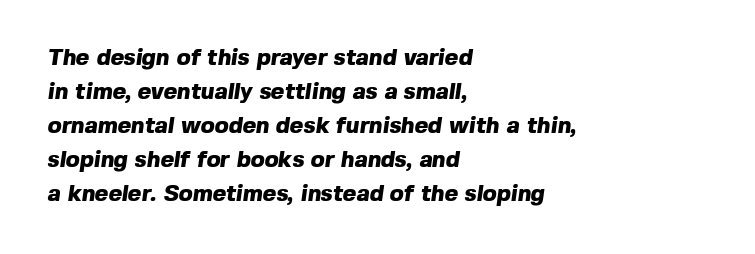
The image shows 23 px bold type; set left-aligned, normal line spacing (1.48x), normal letter spacing, not underlined.
